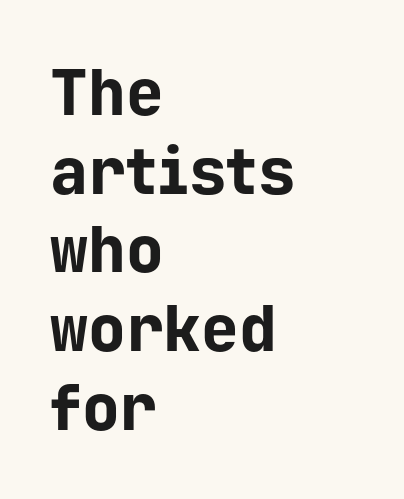
Type style note: lacks serifs. The face used here has the dense, thick strokes of a bold. A clean baseline with only descenders dipping below it. Do the characters align in a grid? Yes, the font is monospaced. The passage shown has conventional tracking throughout.
